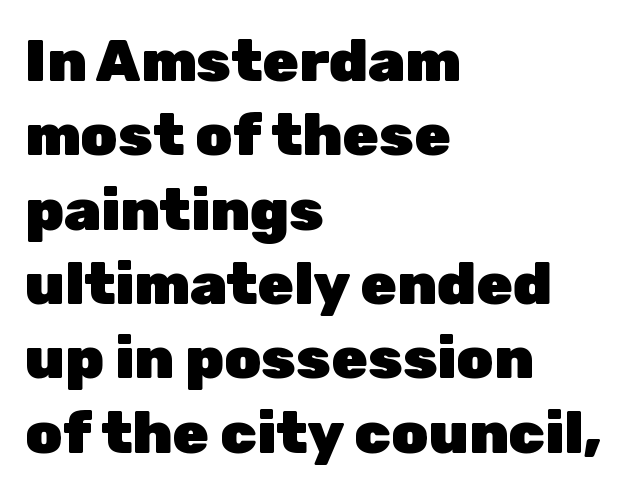
This sample uses a sans-serif face. This block has exactly the height ordinary leading produces. Each glyph is drawn with heavy, bold strokes. Is the block centered? No — it sits flush against the left margin. Decoration check: the copy has no underline.
